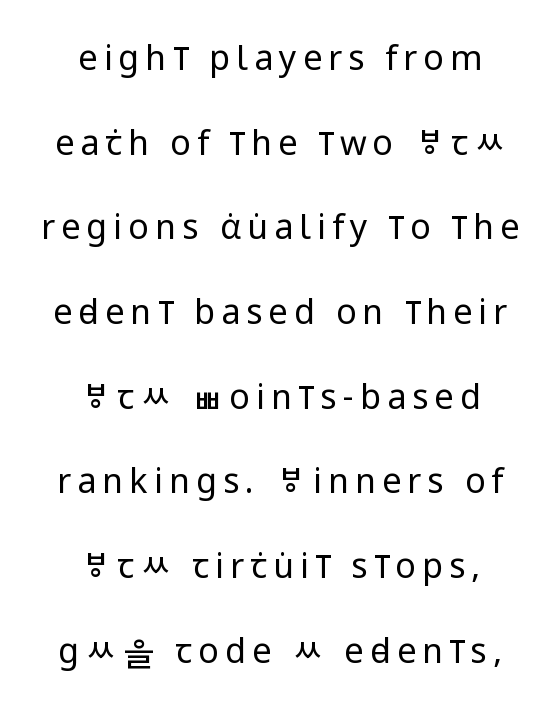
{"serif": "no", "italic": "no", "bold": "no", "weight": "regular", "width": "condensed", "stroke_contrast": "low", "x_height": "large", "monospaced": "no", "underline": "no", "align": "center", "line_spacing": "loose", "line_spacing_ratio": 2.49, "glyph_px": 34}
